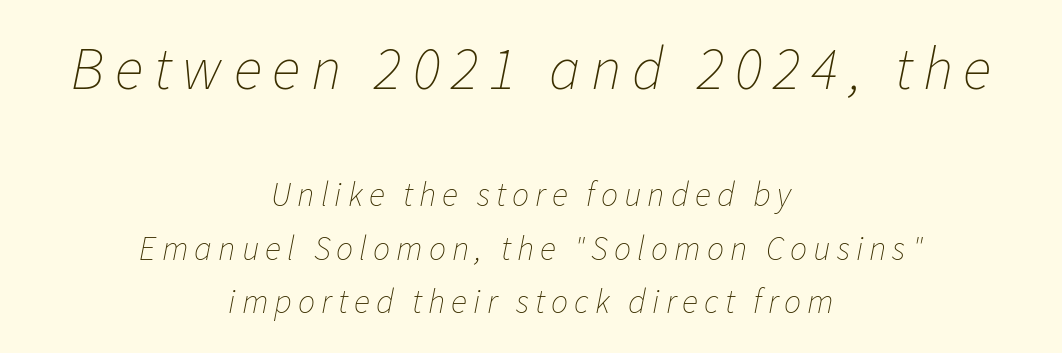
The image shows 60 px thin type, italic (leaning right); set centered, normal line spacing (1.58x), not underlined; the first (top) block is 1.76x larger; low stroke contrast and a medium x-height.
